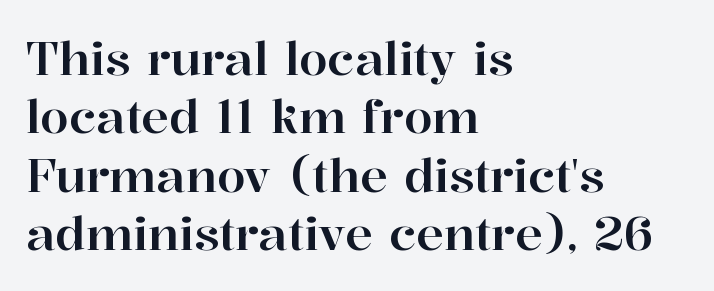
The image shows 46 px serif type, upright; set left-aligned, normal line spacing (1.27x), normal letter spacing, not underlined; high stroke contrast and a medium x-height.
